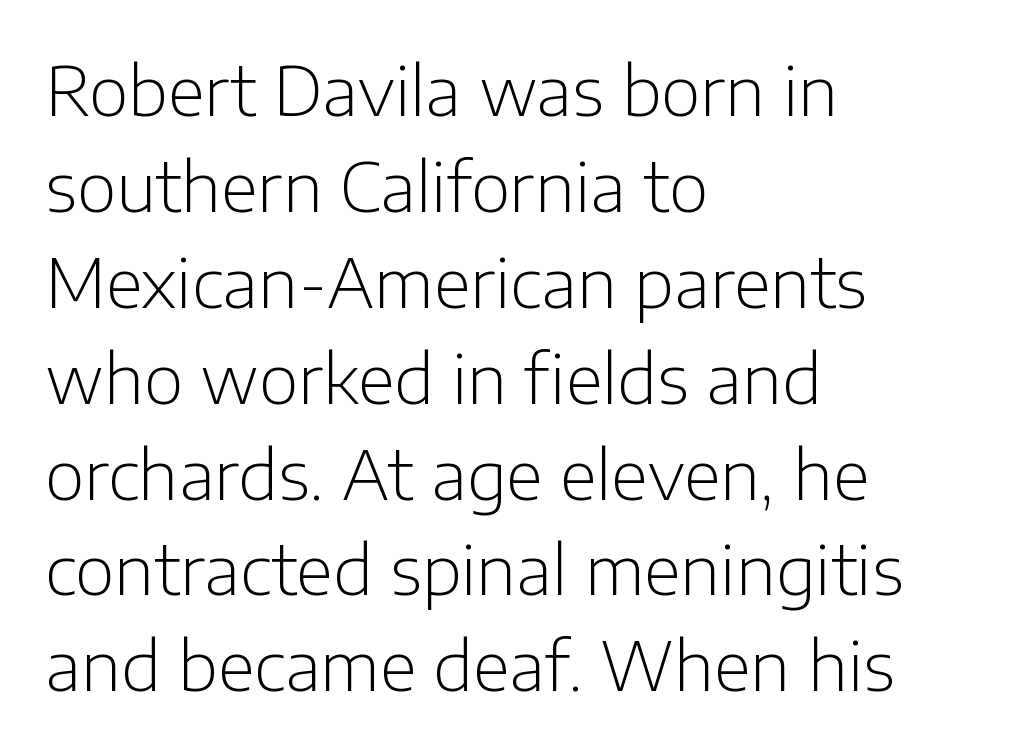
The image shows 68 px light sans-serif type, upright; set left-aligned, normal line spacing (1.41x), normal letter spacing, not underlined; low stroke contrast and a medium x-height.
